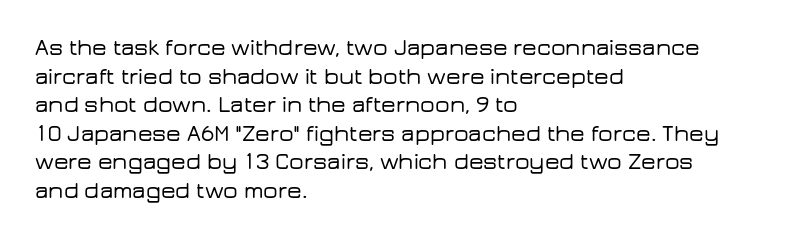
Q: Is the text italic (slanted)? A: No, it is upright.
Q: Is the text underlined? A: No.
Q: How is the paragraph aligned? A: Left-aligned.
Q: Is the spacing between letters normal or unusually wide? A: Normal.
